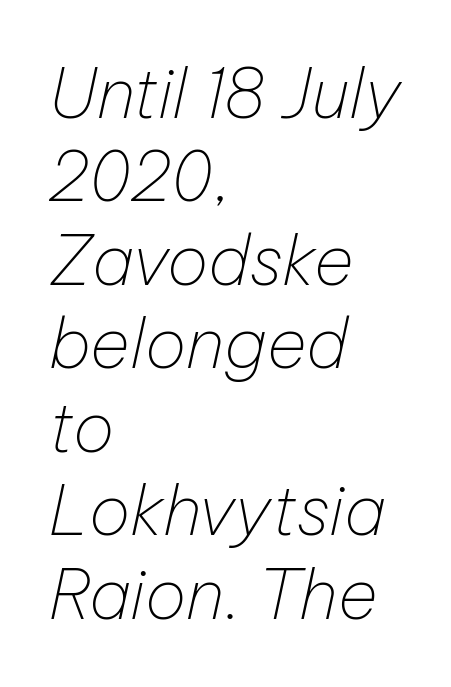
Q: Is the text bold? A: No.
Q: Is the text italic (slanted)? A: Yes, it leans right by about 12 degrees.
Q: Is the text underlined? A: No.
Q: How is the paragraph aligned? A: Left-aligned.
Q: Is the spacing between letters normal or unusually wide? A: Normal.
Q: Width (condensed, normal, or wide)? A: Normal.
Q: Stroke contrast? A: Low.
Q: x-height? A: Medium.
Q: Monospaced? A: No.
